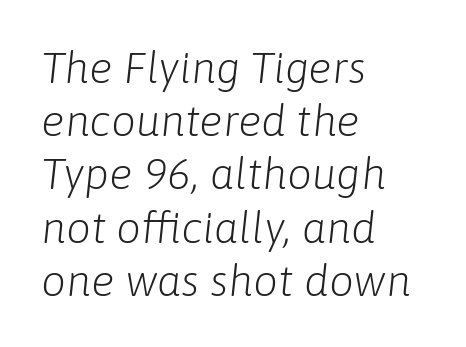
{"italic": "yes", "lean": "right", "slant_degrees": 6, "bold": "no", "weight": "light", "width": "normal", "stroke_contrast": "low", "x_height": "medium", "monospaced": "no", "underline": "no", "align": "left", "line_spacing_ratio": 1.21, "letter_spacing": "normal", "letter_spacing_em": 0.0, "glyph_px": 44}
